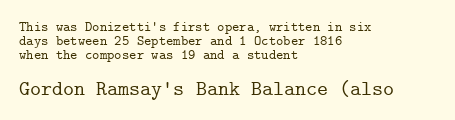
{"italic": "no", "underline": "no", "align": "left", "line_spacing": "tight", "line_spacing_ratio": 0.99, "letter_spacing": "normal", "letter_spacing_em": 0.0, "larger_block": "second", "size_ratio": 1.5, "glyph_px": 21}
